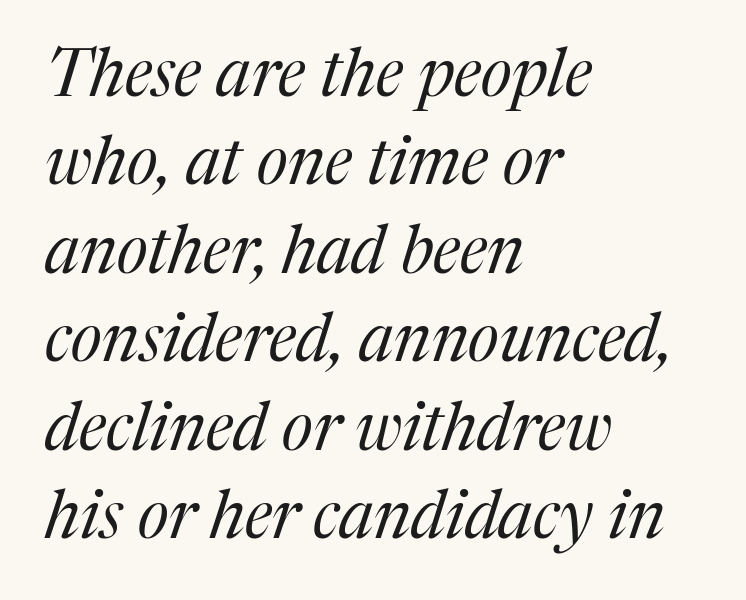
Q: Is the text bold? A: No.
Q: Is the text italic (slanted)? A: Yes, it leans right by about 17 degrees.
Q: Is the typeface a serif or a sans-serif typeface? A: Serif.
Q: Is the text underlined? A: No.
Q: How is the paragraph aligned? A: Left-aligned.
Q: Is the spacing between letters normal or unusually wide? A: Normal.
Q: Is the spacing between lines tight, normal or loose? A: Normal.
Q: Width (condensed, normal, or wide)? A: Normal.
Q: Stroke contrast? A: Medium.
Q: x-height? A: Medium.
Q: Monospaced? A: No.
